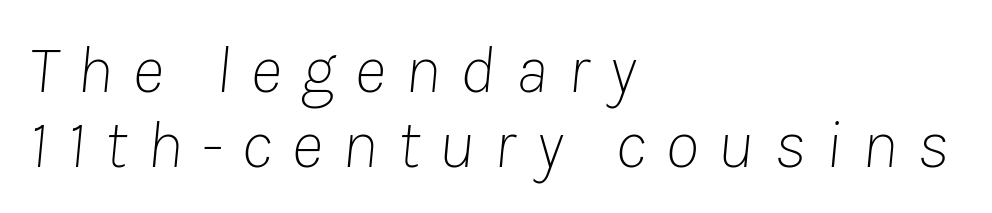
The image shows 69 px thin type, italic (leaning right); set left-aligned, tight line spacing (1.08x), unusually wide letter spacing (+0.28 em), not underlined; low stroke contrast and a medium x-height.
